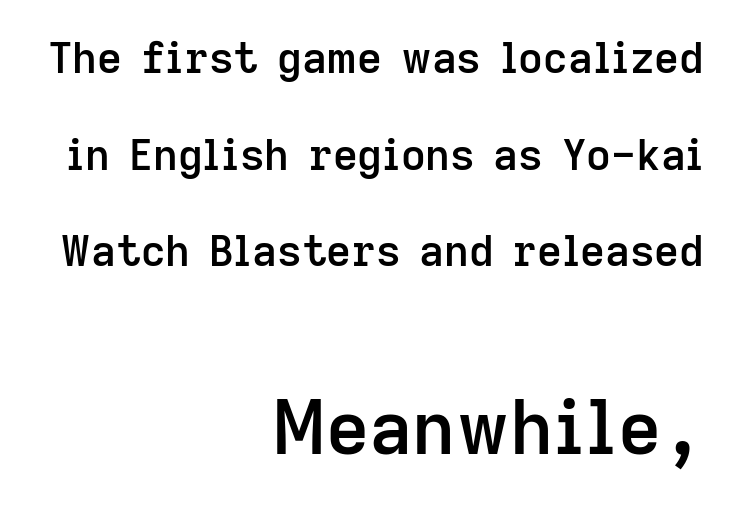
Q: Is the text bold? A: Semi-bold.
Q: Is the text italic (slanted)? A: No, it is upright.
Q: Is the typeface a serif or a sans-serif typeface? A: Sans-serif.
Q: Is the text underlined? A: No.
Q: How is the paragraph aligned? A: Right-aligned.
Q: Is the spacing between letters normal or unusually wide? A: Normal.
Q: Is the spacing between lines tight, normal or loose? A: Loose.
Q: Which block of text is set in a larger size, the first (top) or the second (bottom)? A: The second (bottom) one.
Q: Width (condensed, normal, or wide)? A: Normal.
Q: Stroke contrast? A: Low.
Q: x-height? A: Medium.
Q: Monospaced? A: No.
